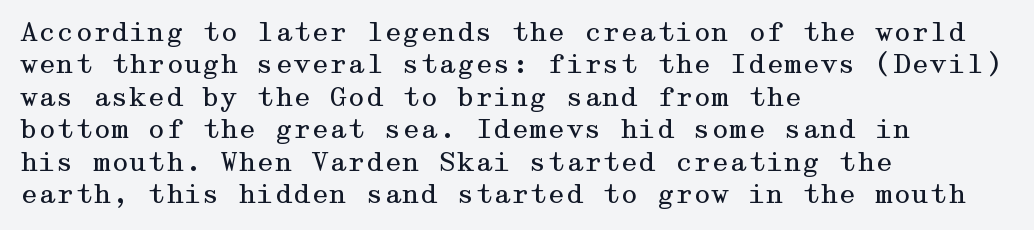
Line spacing here is normal. Nobody touched the tracking dial on this one. Quick note: underline off. Designer's note — italics off, roman on. The lines are quadded left.
